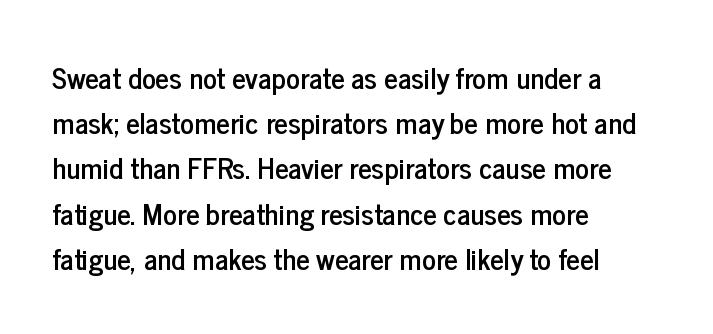
{"serif": "no", "italic": "no", "width": "condensed", "stroke_contrast": "low", "x_height": "medium", "monospaced": "no", "underline": "no", "align": "left", "line_spacing": "normal", "line_spacing_ratio": 1.56, "letter_spacing": "normal", "letter_spacing_em": 0.0, "glyph_px": 29}
